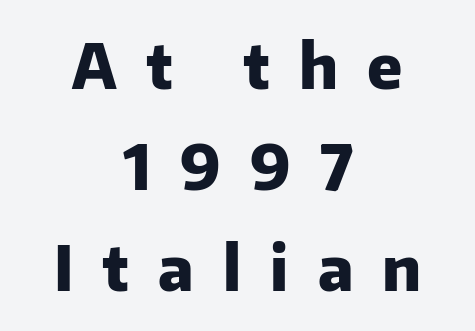
Style check: upright. Reading down the column, the eye jumps a familiar distance to each next line. Here the glyphs are tracked loosely, breaking word shapes into spaced letters. Look at the bottom of the vertical strokes: they stop flat, with no serifs. Quick note: underline off. Spacing verdict: proportional, widths tailored to each character.
